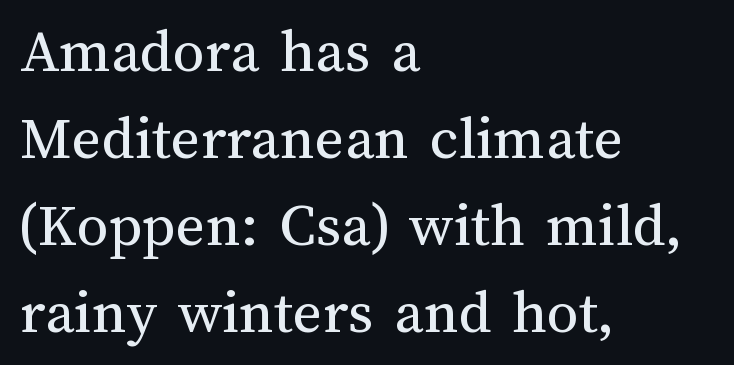
The image shows 63 px regular-weight type, upright; set left-aligned, normal line spacing (1.38x), normal letter spacing, not underlined; medium stroke contrast and a medium x-height.
